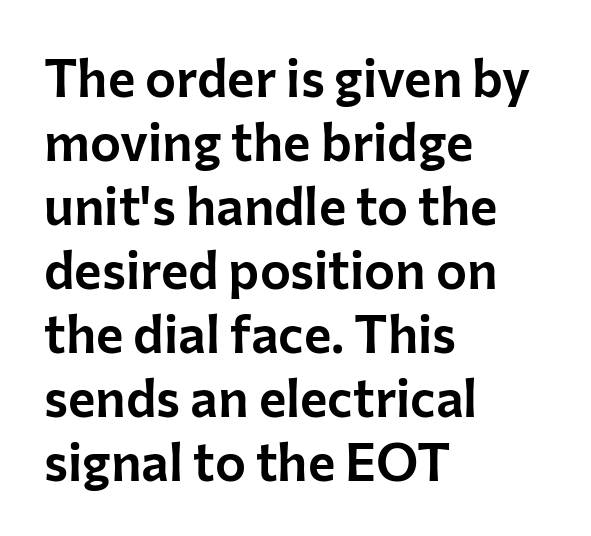
{"serif": "no", "italic": "no", "width": "normal", "stroke_contrast": "low", "x_height": "medium", "monospaced": "no", "underline": "no", "align": "left", "line_spacing_ratio": 1.23, "letter_spacing": "normal", "letter_spacing_em": 0.0, "glyph_px": 52}
